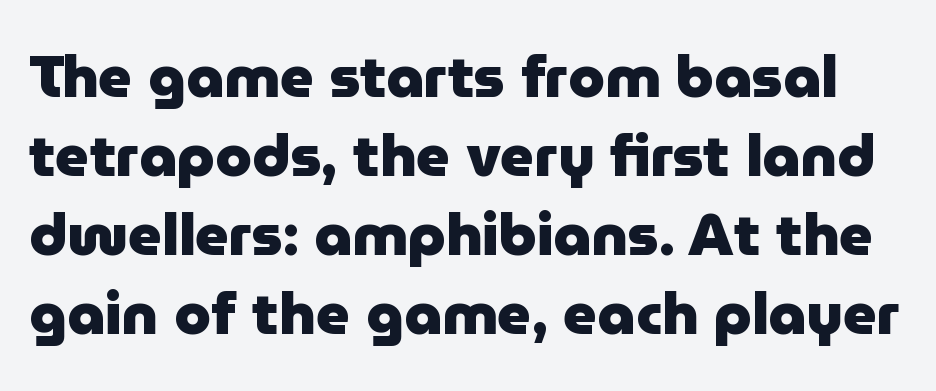
Q: Is the text bold? A: Yes.
Q: Is the text italic (slanted)? A: No, it is upright.
Q: Is the typeface a serif or a sans-serif typeface? A: Sans-serif.
Q: Is the text underlined? A: No.
Q: Is the spacing between letters normal or unusually wide? A: Normal.
Q: Is the spacing between lines tight, normal or loose? A: Normal.
Q: Width (condensed, normal, or wide)? A: Normal.
Q: Stroke contrast? A: Low.
Q: x-height? A: Medium.
Q: Monospaced? A: No.
